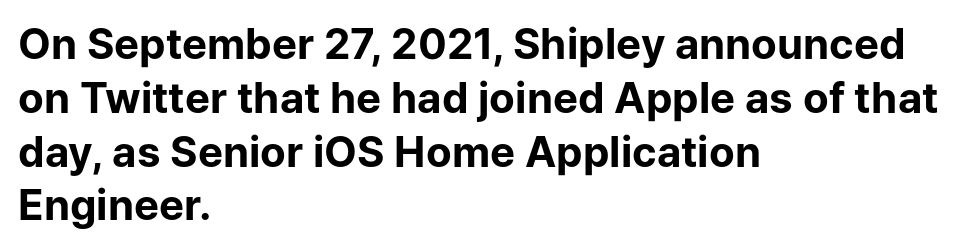
Here the glyphs are tracked normally, forming tight word shapes. The face used here is a sans, in the tradition of grotesques and geometrics. Proportional: the letters do not fall into vertical columns. This rendering uses left alignment, leaving the right contour irregular.
